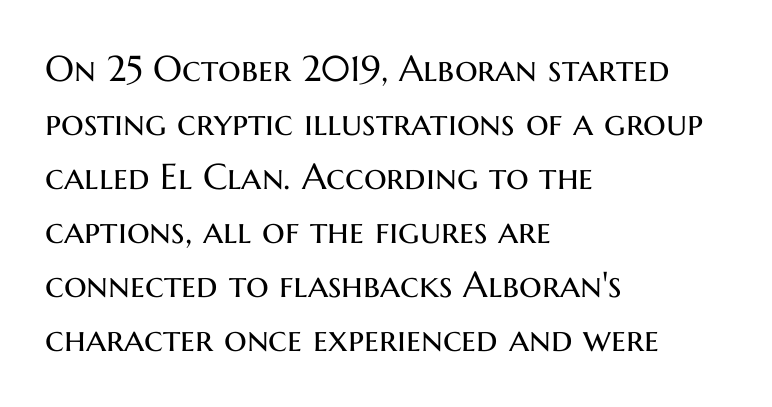
The rows are spaced the way most documents space them. The axis of the letterforms is exactly vertical. The string is rendered with underlining switched off. Honestly, the letter spacing is just normal — you wouldn't notice it. Each letter keeps its own natural width here, so spacing adapts to shape.
